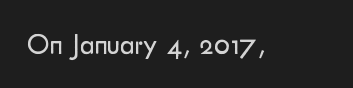
{"serif": "no", "italic": "no", "bold": "no", "weight": "regular", "width": "normal", "stroke_contrast": "low", "x_height": "small", "monospaced": "no", "underline": "no", "letter_spacing": "normal", "letter_spacing_em": 0.0, "glyph_px": 29}
